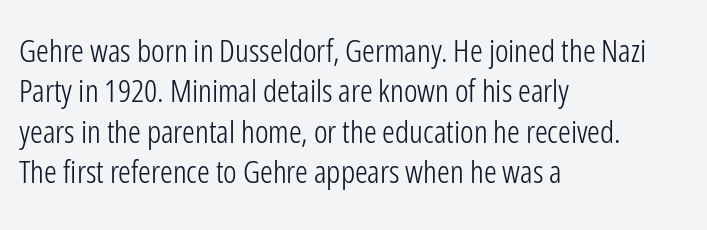
Q: Is the text bold? A: No.
Q: Is the text italic (slanted)? A: No, it is upright.
Q: Is the typeface a serif or a sans-serif typeface? A: Sans-serif.
Q: Is the text underlined? A: No.
Q: How is the paragraph aligned? A: Left-aligned.
Q: Is the spacing between letters normal or unusually wide? A: Normal.
Q: Is the spacing between lines tight, normal or loose? A: Normal.
Q: Width (condensed, normal, or wide)? A: Condensed.
Q: Stroke contrast? A: Low.
Q: x-height? A: Medium.
Q: Monospaced? A: No.
